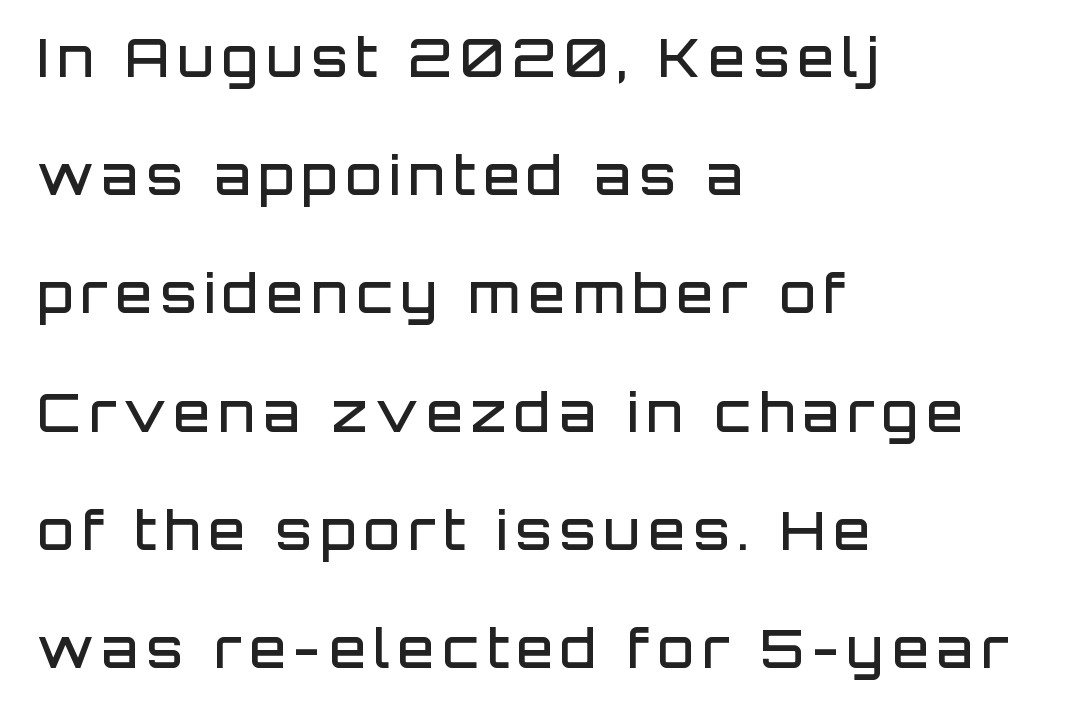
The image shows 53 px semibold sans-serif type, upright; set left-aligned, loose line spacing (2.23x), not underlined; low stroke contrast and a large x-height.
